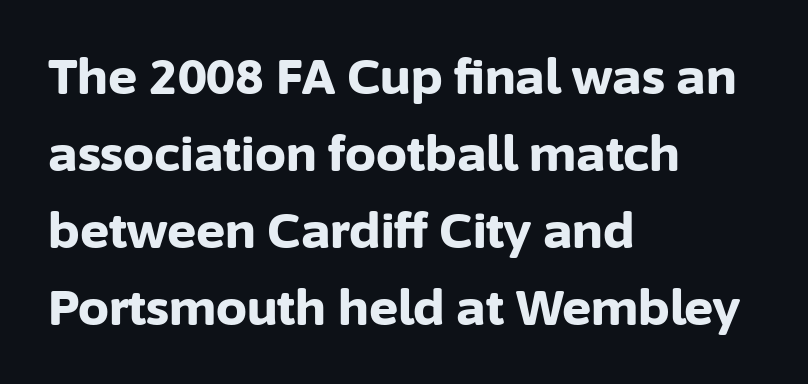
{"serif": "no", "italic": "no", "bold": "yes", "weight": "bold", "width": "normal", "stroke_contrast": "low", "x_height": "medium", "monospaced": "no", "underline": "no", "align": "left", "line_spacing": "normal", "line_spacing_ratio": 1.57, "letter_spacing": "normal", "letter_spacing_em": 0.0, "glyph_px": 49}
